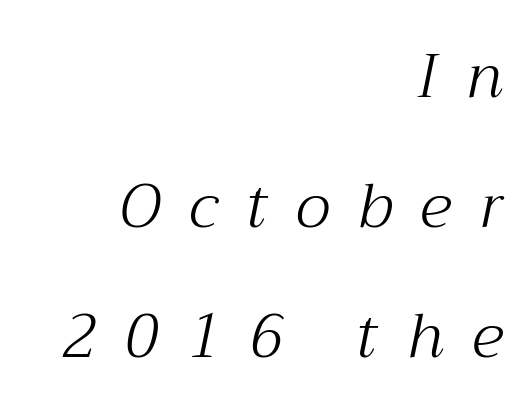
{"serif": "yes", "italic": "yes", "lean": "right", "slant_degrees": 12, "bold": "no", "weight": "light", "width": "normal", "stroke_contrast": "medium", "x_height": "medium", "monospaced": "no", "underline": "no", "align": "right", "line_spacing": "loose", "line_spacing_ratio": 2.13, "letter_spacing": "wide", "letter_spacing_em": 0.47, "glyph_px": 61}
